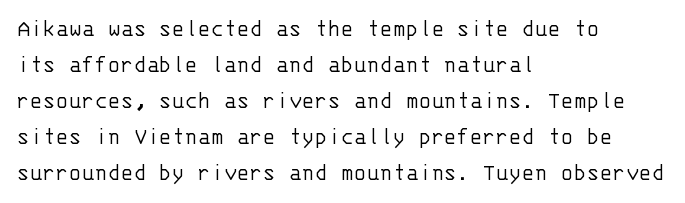
Q: Is the text bold? A: No.
Q: Is the text italic (slanted)? A: No, it is upright.
Q: Is the text underlined? A: No.
Q: How is the paragraph aligned? A: Left-aligned.
Q: Is the spacing between letters normal or unusually wide? A: Normal.
Q: Is the spacing between lines tight, normal or loose? A: Normal.
